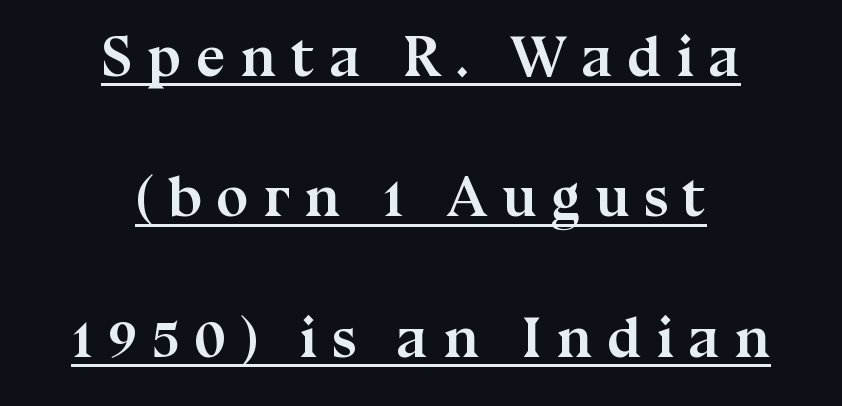
Does a line run under the words? Yes, clearly. Horizontally, the lines are justified to the midpoint only. Chunky letters — that's bold for sure. The type sits square on the baseline with zero lean. Stroke terminals: seriffed. Reading down the column, the eye jumps a long way to each next line.
